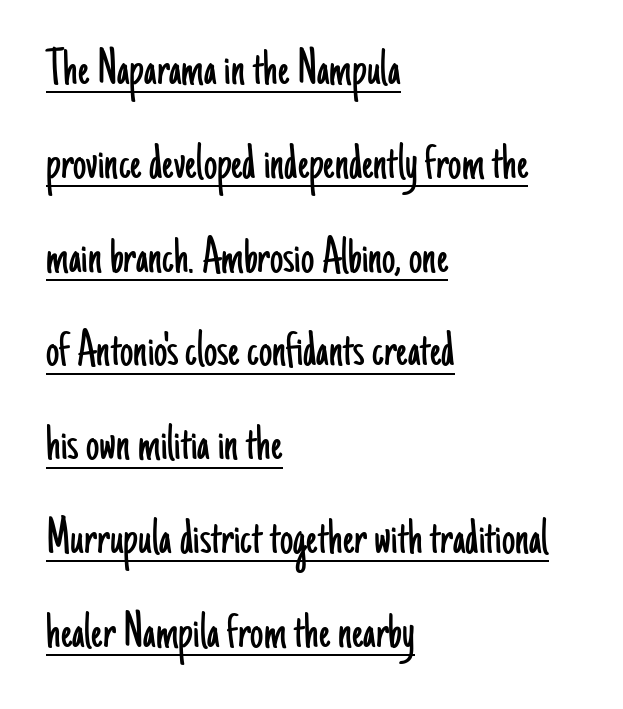
{"serif": "no", "italic": "no", "bold": "no", "weight": "light", "width": "condensed", "stroke_contrast": "low", "x_height": "small", "monospaced": "no", "underline": "yes", "align": "left", "line_spacing_ratio": 1.77, "letter_spacing": "normal", "letter_spacing_em": 0.0, "glyph_px": 53}
